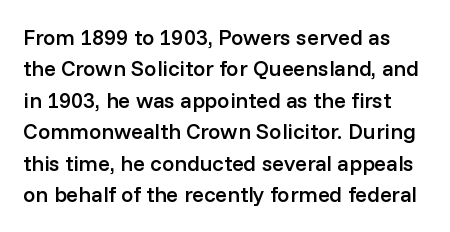
The letterforms sit shoulder to shoulder at normal distance. Descenders are the only things crossing below the line. Posture: upright roman. Firm but not heavy-handed strokes: this text is semibold.
